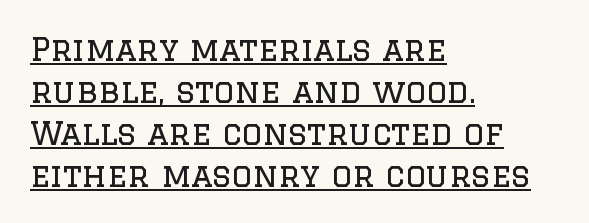
Do the characters align in a grid? No, the font is proportional. Counters stay open thanks to moderate or lighter strokes. The lettering stays uniformly vertical, giving the passage a roman look. The sample's only ornament is a line tracing under the words. Are there feet on the stems? There are — it's a serif.
